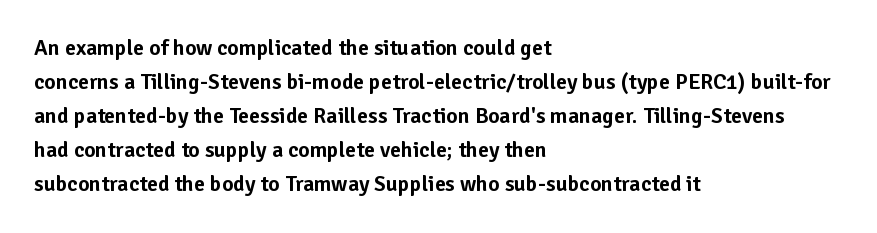
{"italic": "no", "underline": "no", "align": "left", "line_spacing": "normal", "line_spacing_ratio": 1.55, "letter_spacing": "normal", "letter_spacing_em": 0.0, "glyph_px": 22}
